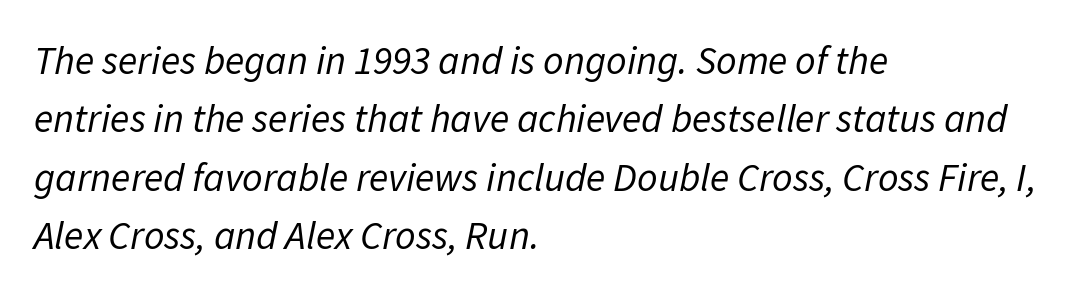
Q: Is the text bold? A: No.
Q: Is the text italic (slanted)? A: Yes, it leans right by about 11 degrees.
Q: Is the text underlined? A: No.
Q: How is the paragraph aligned? A: Left-aligned.
Q: Is the spacing between letters normal or unusually wide? A: Normal.
Q: Is the spacing between lines tight, normal or loose? A: Normal.
Q: Width (condensed, normal, or wide)? A: Normal.
Q: Stroke contrast? A: Low.
Q: x-height? A: Medium.
Q: Monospaced? A: No.
